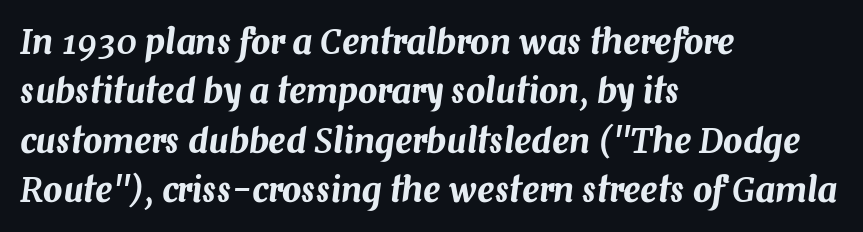
{"italic": "yes", "lean": "right", "slant_degrees": 7, "width": "normal", "stroke_contrast": "medium", "x_height": "medium", "monospaced": "no", "underline": "no", "align": "left", "line_spacing": "normal", "line_spacing_ratio": 1.45, "letter_spacing": "normal", "letter_spacing_em": 0.0, "glyph_px": 34}
